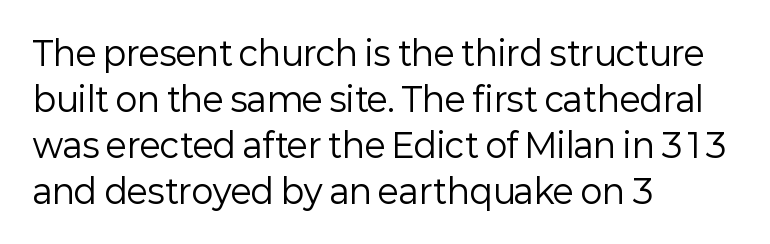
The passage shown is not bold in any degree. The gap between lines stays unmarked. These lines are composed in type without serifs. This sample has the flowing, uneven cadence of proportional lettering.
